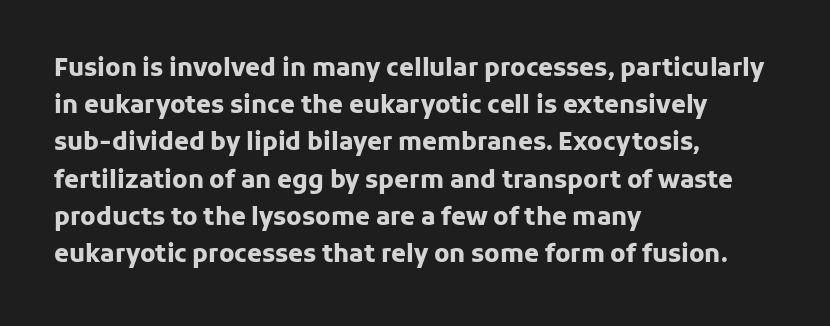
The passage shown has conventional tracking throughout. Underline: absent. The lines in this sample share a left origin and differ only in where they stop. These lines carry a lot of weight — the face is fully bold. Leading: standard. Characters remain perfectly vertical along every line.
